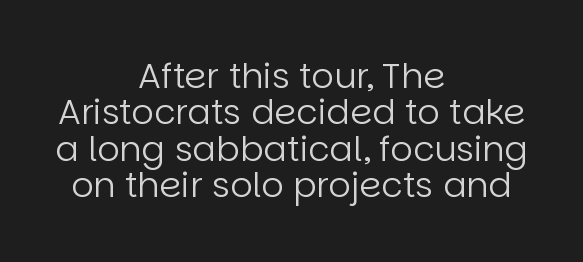
{"serif": "no", "italic": "no", "bold": "no", "weight": "regular", "width": "normal", "stroke_contrast": "low", "x_height": "large", "monospaced": "no", "underline": "no", "align": "center", "line_spacing": "tight", "line_spacing_ratio": 1.04, "letter_spacing": "normal", "letter_spacing_em": 0.0, "glyph_px": 35}
